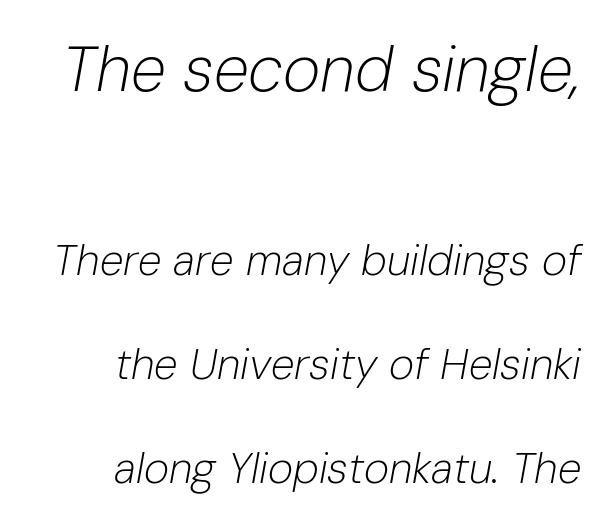
Weight: in the light-to-regular range. Would a proofreader flag this as italicized? Yes. Where is the straight margin? On the right. Do the characters align in a grid? No, the font is proportional.
